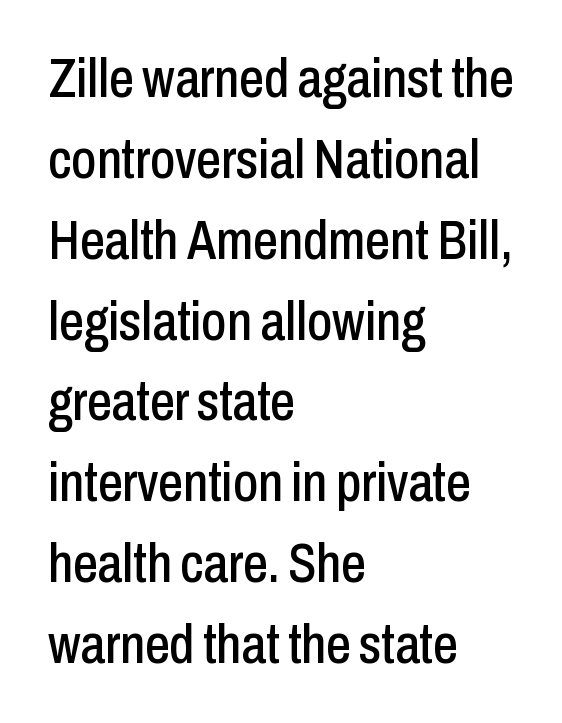
Regarding serifs, this sample does without them. The ragged edge is on the right, which tells us the setting is flush left. Decoration check: the copy has no underline. Successive baselines arrive at the customary interval.
